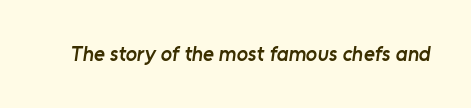
Q: Is the text bold? A: Semi-bold.
Q: Is the text underlined? A: No.
Q: Is the spacing between letters normal or unusually wide? A: Normal.
